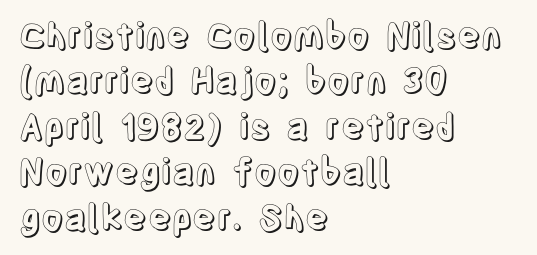
The letters advance in unequal steps, a hallmark of proportional type. Each row of text sits above clean, open space. Nope, not italic — everything's standing straight. Every row of glyphs begins at an identical x-position on the left. Inter-character spacing is left at the font's built-in metrics. The passage shown stacks its lines at a standard gap.
